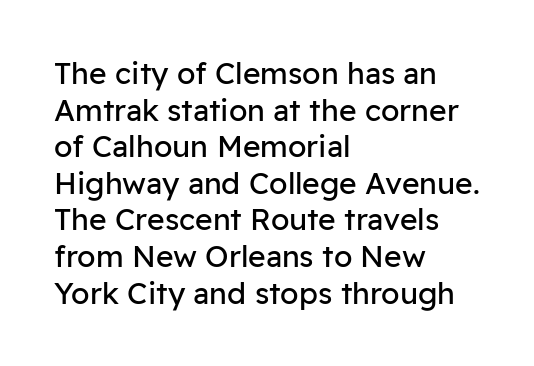
The image shows 30 px regular-weight sans-serif type, upright; set left-aligned, line spacing 1.22x, normal letter spacing, not underlined; low stroke contrast and a medium x-height.
